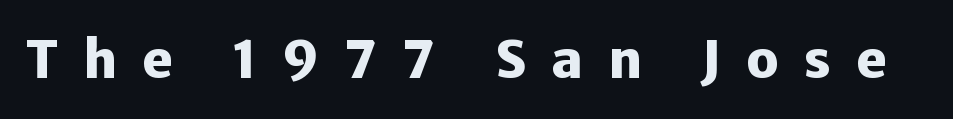
I'd describe the lettering as bold — thick and assertive. Letter spacing: wide. Look at the bottom of the vertical strokes: they stop flat, with no serifs. The area under the type is left untouched. Italic: no, the glyphs are upright roman. Character widths vary here, with narrow letters taking less room than wide ones.
